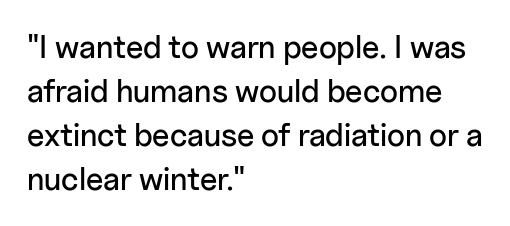
{"serif": "no", "italic": "no", "width": "normal", "stroke_contrast": "low", "x_height": "medium", "monospaced": "no", "underline": "no", "align": "left", "line_spacing": "normal", "line_spacing_ratio": 1.38, "letter_spacing": "normal", "letter_spacing_em": 0.0, "glyph_px": 32}
